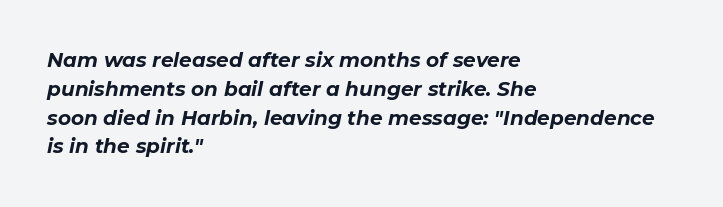
Students, this is bold: see how much ink each stroke carries. The rendering applies a slant to the glyphs. Students, observe: this is what conventionally led text looks like. Rule under the text: the space is simply empty.
